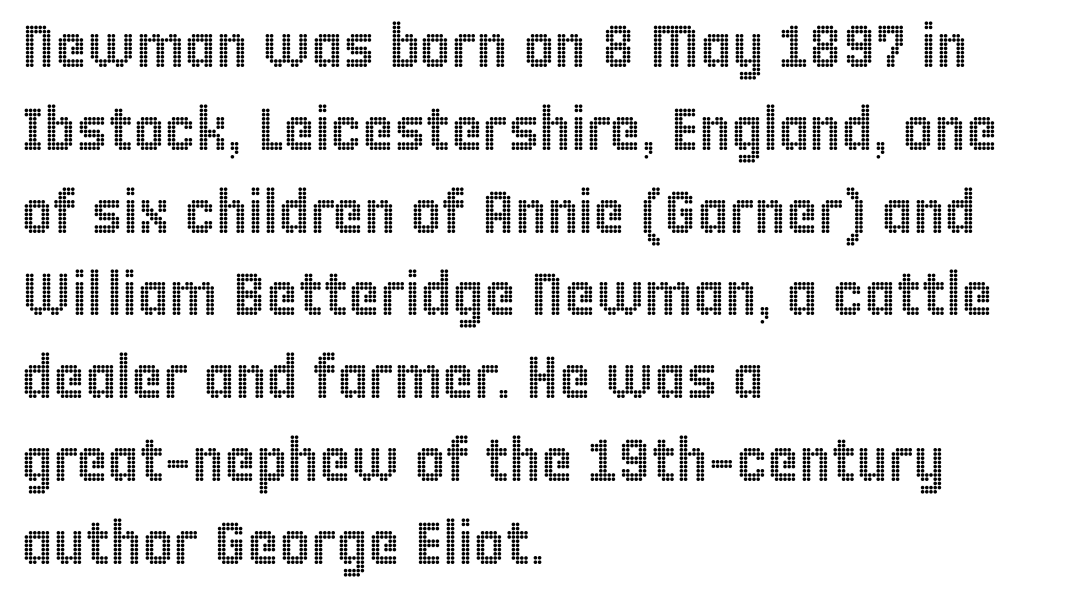
Q: Is the text italic (slanted)? A: No, it is upright.
Q: Is the text underlined? A: No.
Q: How is the paragraph aligned? A: Left-aligned.
Q: Is the spacing between letters normal or unusually wide? A: Normal.
Q: Is the spacing between lines tight, normal or loose? A: Normal.
Q: Width (condensed, normal, or wide)? A: Condensed.
Q: x-height? A: Large.
Q: Monospaced? A: No.
